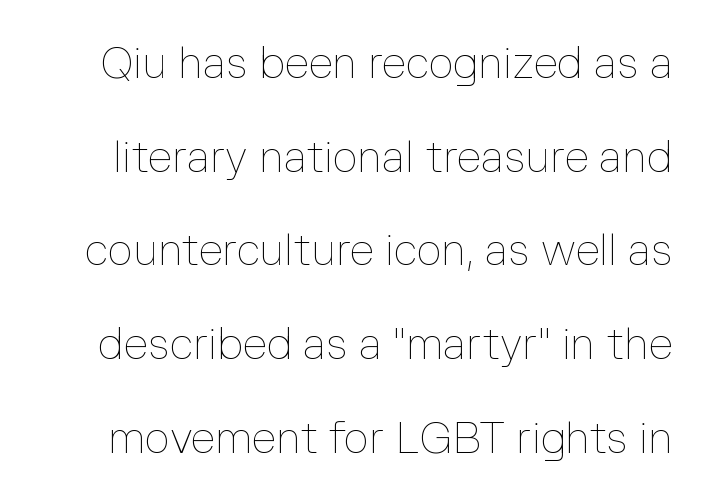
The passage shown is typed in a proportional face where columns would drift. The rendering keeps characters at their native spacing. Airy leading. You can tell it's not italic because the verticals are truly vertical. Descender tails drop into unmarked territory. Heaviness? Minimal to ordinary, like unemphasized prose.
